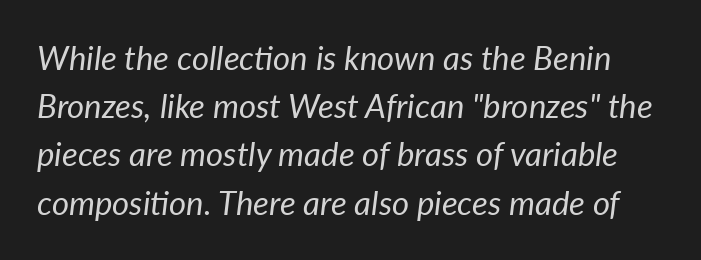
Q: Is the text bold? A: No.
Q: Is the text italic (slanted)? A: Yes, it leans right by about 7 degrees.
Q: Is the text underlined? A: No.
Q: Is the spacing between letters normal or unusually wide? A: Normal.
Q: Is the spacing between lines tight, normal or loose? A: Normal.
Q: Width (condensed, normal, or wide)? A: Normal.
Q: Stroke contrast? A: Low.
Q: x-height? A: Medium.
Q: Monospaced? A: No.
